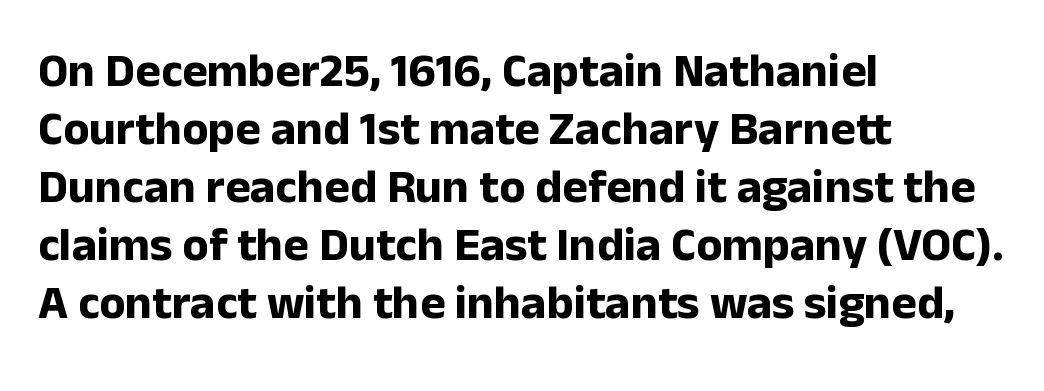
Check where the strokes stop: nothing finishes them off — pure sans. This is the regular roman posture of the typeface. How are the letters spaced? Ordinarily, with no added tracking. A typesetter would call this proportional, since set widths differ per character.
